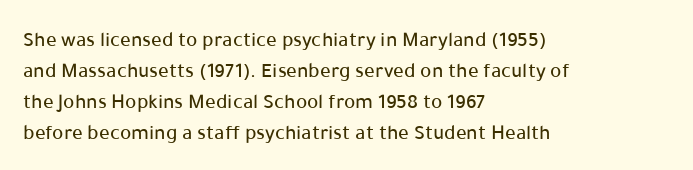
Q: Is the text italic (slanted)? A: No, it is upright.
Q: Is the text underlined? A: No.
Q: How is the paragraph aligned? A: Left-aligned.
Q: Is the spacing between letters normal or unusually wide? A: Normal.
Q: Is the spacing between lines tight, normal or loose? A: Normal.
